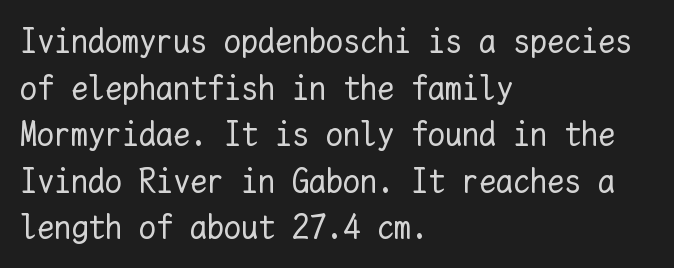
Q: Is the text bold? A: No.
Q: Is the text italic (slanted)? A: No, it is upright.
Q: Is the text underlined? A: No.
Q: How is the paragraph aligned? A: Left-aligned.
Q: Is the spacing between letters normal or unusually wide? A: Normal.
Q: Is the spacing between lines tight, normal or loose? A: Normal.
Q: Width (condensed, normal, or wide)? A: Normal.
Q: Stroke contrast? A: Low.
Q: x-height? A: Medium.
Q: Monospaced? A: Yes.
